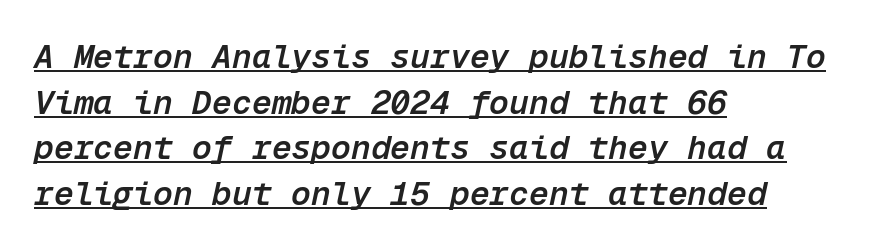
A rule runs beneath these lines of type. Think of a typewriter: that constant character pitch is what you see here. The block of text has a typical density, with ordinary space between rows. Horizontal alignment here is leftward, the default for most running prose. Each glyph is drawn with semibold strokes, heavier than normal yet not fully bold.
